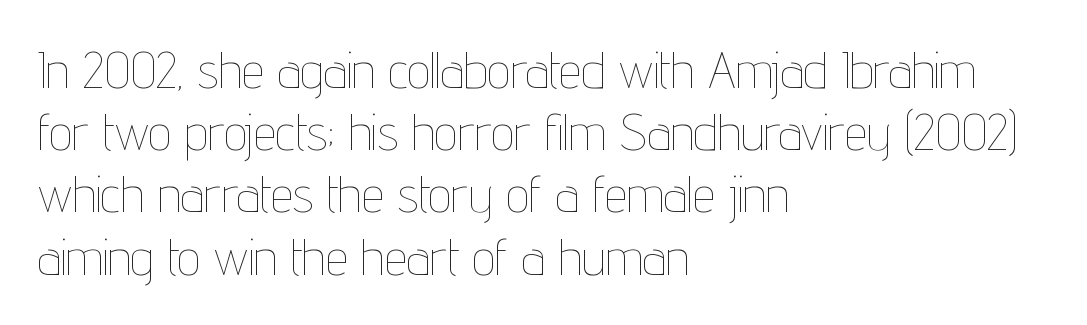
{"italic": "no", "bold": "no", "weight": "thin", "width": "condensed", "stroke_contrast": "low", "x_height": "medium", "monospaced": "no", "underline": "no", "align": "left", "line_spacing_ratio": 1.22, "letter_spacing": "normal", "letter_spacing_em": 0.0, "glyph_px": 51}
